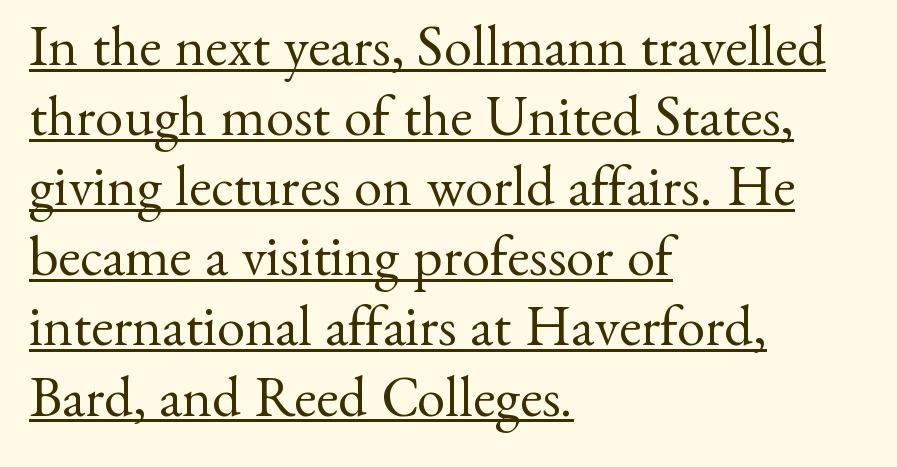
The image shows 57 px regular-weight serif type, upright; set left-aligned, line spacing 1.23x, normal letter spacing, underlined; medium stroke contrast and a small x-height.
